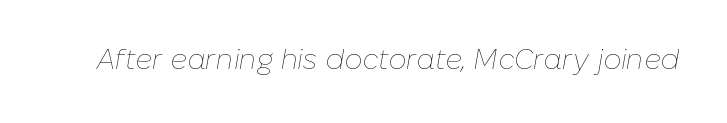
The image shows 28 px thin type, italic (leaning right); set normal letter spacing, not underlined; low stroke contrast and a medium x-height.
